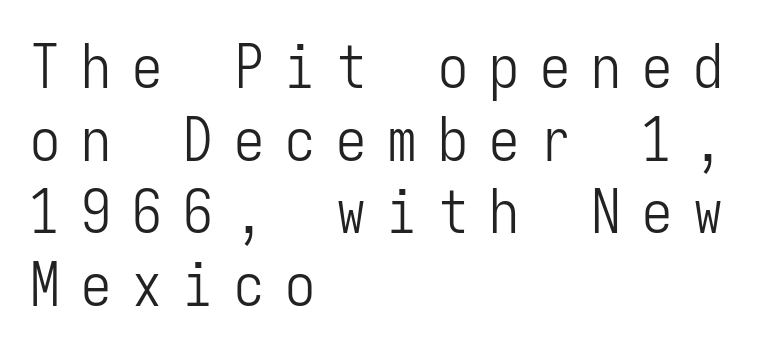
A typesetter would label this face a sans. Style check: upright. The face looks like a standard text weight, possibly lighter. Each letter, wide or thin by design, is forced into the same width here. The type is letterspaced generously, with wide tracking.
